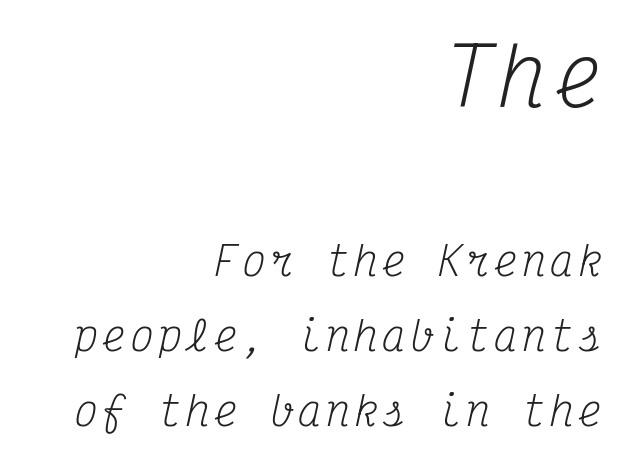
{"serif": "yes", "italic": "yes", "lean": "right", "slant_degrees": 12, "bold": "no", "weight": "regular", "width": "condensed", "stroke_contrast": "medium", "x_height": "medium", "monospaced": "yes", "underline": "no", "align": "right", "line_spacing_ratio": 1.88, "larger_block": "first", "size_ratio": 1.98, "glyph_px": 79}
